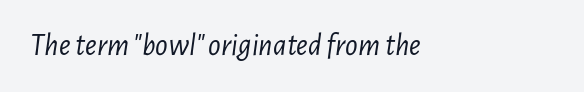
The image shows 31 px light, condensed type, italic (leaning right); set left-aligned, normal letter spacing, not underlined; low stroke contrast and a medium x-height.
